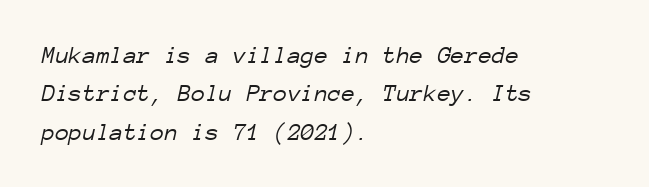
Q: Is the text bold? A: No.
Q: Is the text italic (slanted)? A: Yes, it leans right by about 12 degrees.
Q: Is the text underlined? A: No.
Q: How is the paragraph aligned? A: Left-aligned.
Q: Is the spacing between letters normal or unusually wide? A: Normal.
Q: Is the spacing between lines tight, normal or loose? A: Normal.
